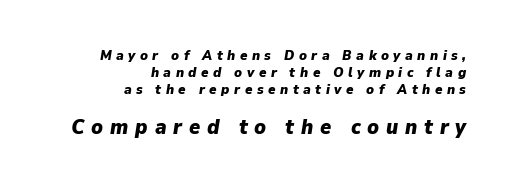
The image shows 21 px bold type, italic (leaning right); set right-aligned, line spacing 1.2x, unusually wide letter spacing (+0.32 em), not underlined; the second (bottom) block is 1.5x larger.
